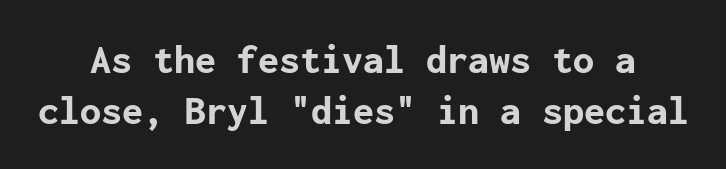
Q: Is the text bold? A: Yes.
Q: Is the text italic (slanted)? A: No, it is upright.
Q: Is the typeface a serif or a sans-serif typeface? A: Sans-serif.
Q: Is the text underlined? A: No.
Q: How is the paragraph aligned? A: Centered.
Q: Is the spacing between letters normal or unusually wide? A: Normal.
Q: Width (condensed, normal, or wide)? A: Normal.
Q: Stroke contrast? A: Low.
Q: x-height? A: Medium.
